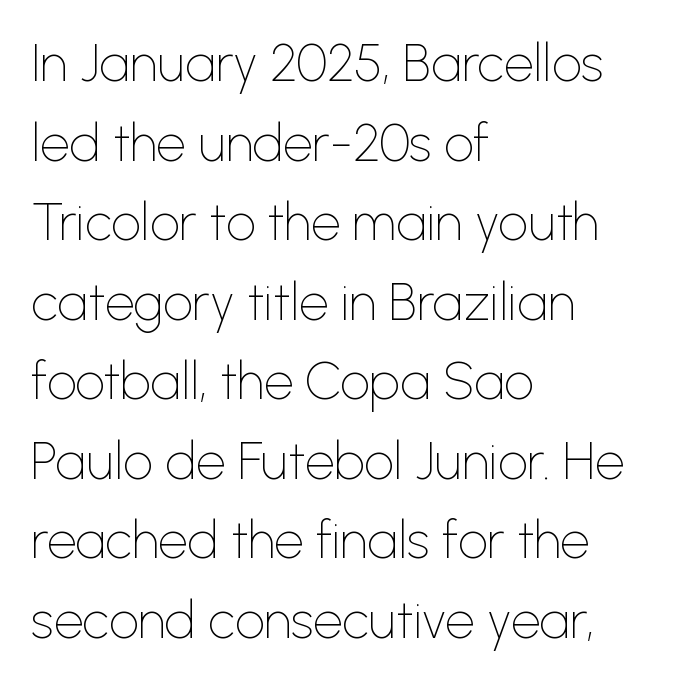
Is this a sans? Yes — the strokes have no serifs. Line spacing here is normal. The typesetter chose a ragged-right arrangement here. This is not heavy type; no bold has been used. Nope, not italic — everything's standing straight.
